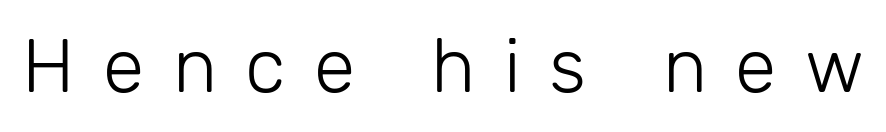
No word sits above an underline. A typesetter would mark this as roman, not italic. Does the type have serifs? No, each stem ends abruptly. The strokes are not fattened; the text isn't bold. Here the designer chose a conventional face with non-uniform glyph widths. In terms of letterspacing, this is a distinctly airy, spread setting.
